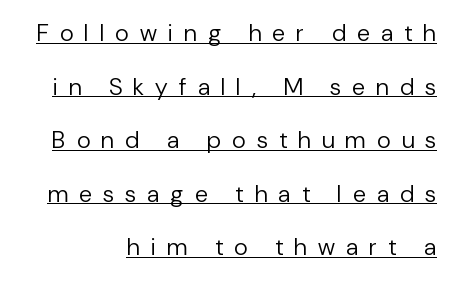
This sample trades compactness for vertical openness between lines. Do the letters lean? They stand straight. Think standard paragraph weight, or any step lighter than that. Someone cranked the tracking dial way up on this one.
